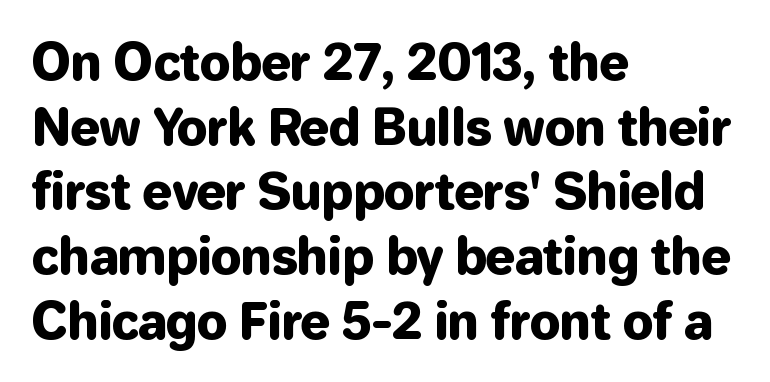
{"serif": "no", "italic": "no", "width": "normal", "stroke_contrast": "low", "x_height": "medium", "monospaced": "no", "underline": "no", "align": "left", "line_spacing": "normal", "line_spacing_ratio": 1.32, "letter_spacing": "normal", "letter_spacing_em": 0.0, "glyph_px": 49}
